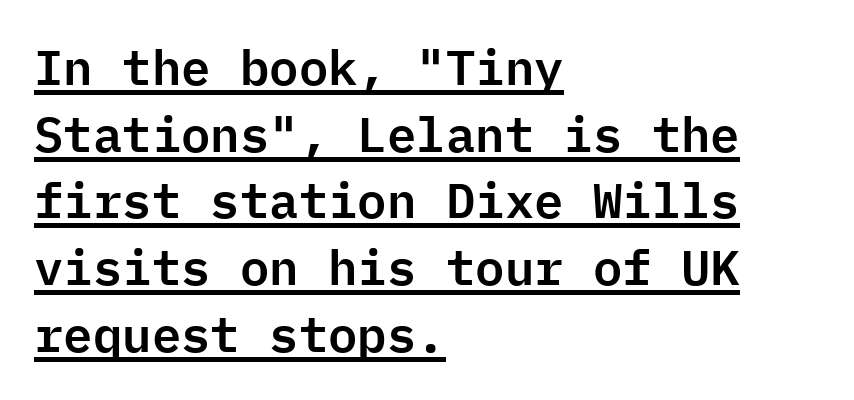
{"serif": "no", "italic": "no", "width": "normal", "stroke_contrast": "low", "x_height": "medium", "monospaced": "yes", "underline": "yes", "align": "left", "line_spacing": "normal", "line_spacing_ratio": 1.36, "letter_spacing": "normal", "letter_spacing_em": 0.0, "glyph_px": 49}
